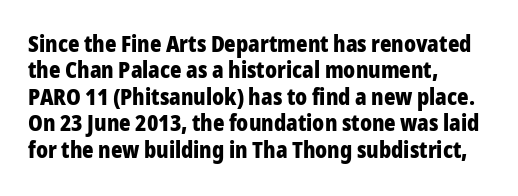
Q: Is the text bold? A: Yes.
Q: Is the text italic (slanted)? A: No, it is upright.
Q: Is the text underlined? A: No.
Q: How is the paragraph aligned? A: Left-aligned.
Q: Is the spacing between letters normal or unusually wide? A: Normal.
